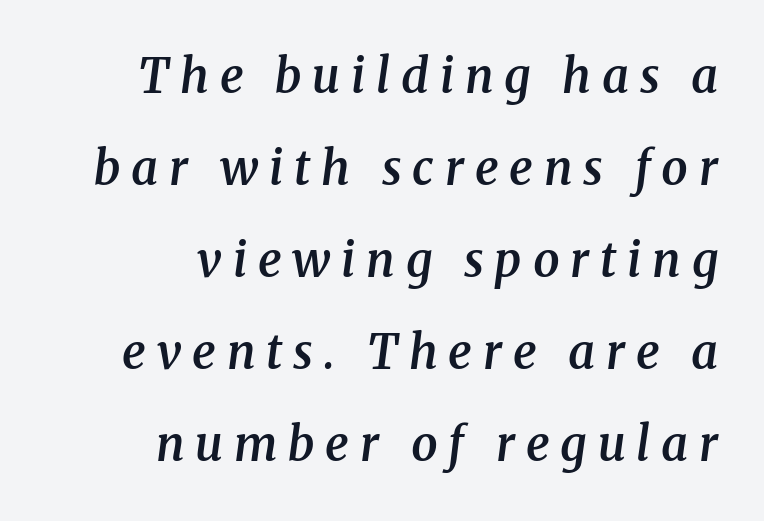
Q: Is the text bold? A: Semi-bold.
Q: Is the text italic (slanted)? A: Yes, it leans right by about 8 degrees.
Q: Is the typeface a serif or a sans-serif typeface? A: Serif.
Q: Is the text underlined? A: No.
Q: How is the paragraph aligned? A: Right-aligned.
Q: Is the spacing between letters normal or unusually wide? A: Unusually wide.
Q: Is the spacing between lines tight, normal or loose? A: Loose.
Q: Width (condensed, normal, or wide)? A: Normal.
Q: Stroke contrast? A: Medium.
Q: x-height? A: Medium.
Q: Monospaced? A: No.
